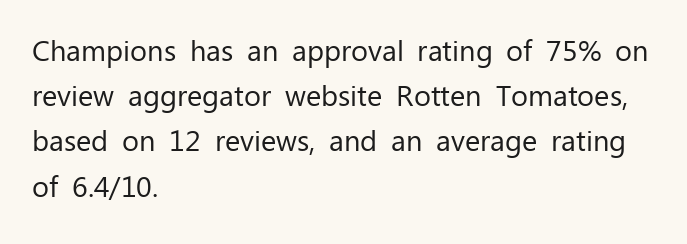
This is sans-serif lettering, the kind often seen on screens and signage. The lettering stays uniformly vertical, giving the passage a roman look. Beneath every word, the page is bare. The face used here is proportionally spaced, like ordinary book or web type. Summary of weight: not heavy and not bold.
